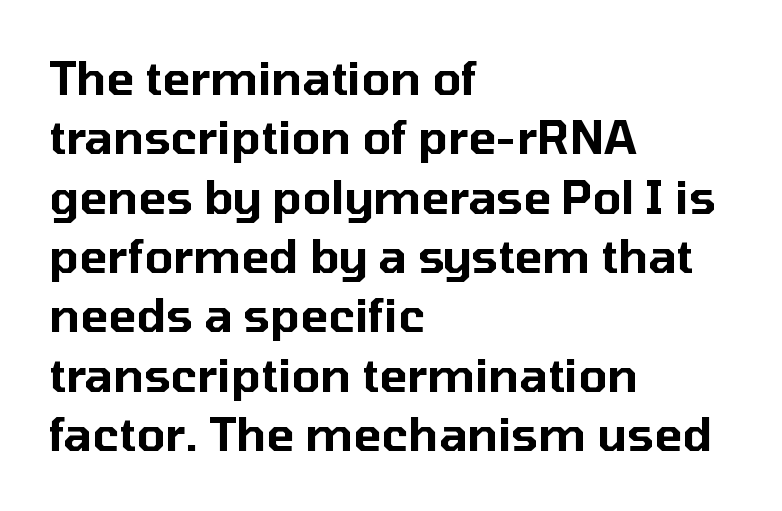
Q: Is the text italic (slanted)? A: No, it is upright.
Q: Is the typeface a serif or a sans-serif typeface? A: Sans-serif.
Q: Is the text underlined? A: No.
Q: How is the paragraph aligned? A: Left-aligned.
Q: Is the spacing between letters normal or unusually wide? A: Normal.
Q: Is the spacing between lines tight, normal or loose? A: Normal.
Q: Width (condensed, normal, or wide)? A: Normal.
Q: Stroke contrast? A: Low.
Q: x-height? A: Medium.
Q: Monospaced? A: No.
